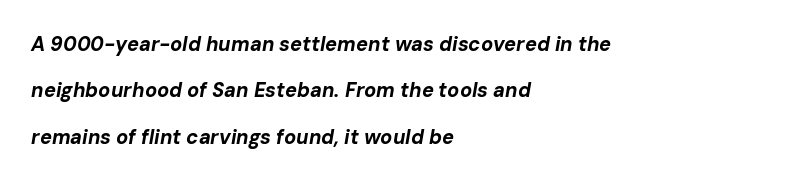
Q: Is the text bold? A: Yes.
Q: Is the text italic (slanted)? A: Yes, it leans right by about 10 degrees.
Q: Is the text underlined? A: No.
Q: How is the paragraph aligned? A: Left-aligned.
Q: Is the spacing between letters normal or unusually wide? A: Normal.
Q: Is the spacing between lines tight, normal or loose? A: Loose.
